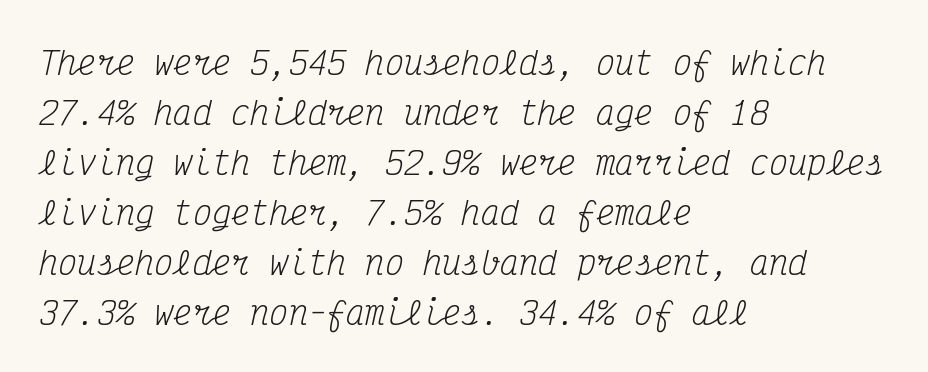
The image shows 32 px regular-weight, condensed serif type, italic (leaning right), monospaced; set left-aligned, normal line spacing (1.56x), normal letter spacing, not underlined; medium stroke contrast and a medium x-height.
